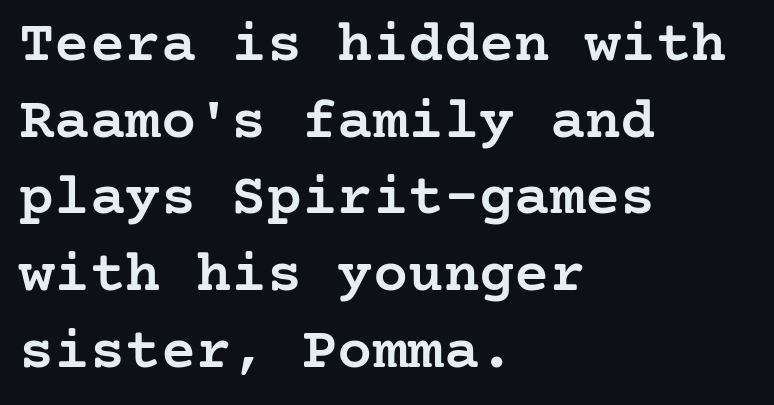
This is the in-between weight designers call semibold or demi. This is serif lettering, the kind often seen in printed books. Nobody touched the tracking dial on this one. The passage shown stacks its lines at a standard gap.
